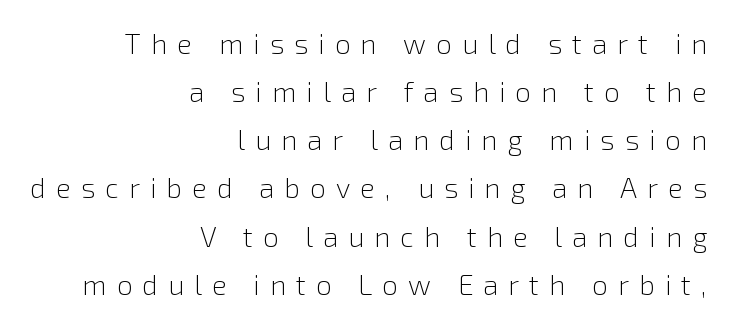
{"serif": "no", "italic": "no", "bold": "no", "weight": "light", "width": "normal", "x_height": "medium", "monospaced": "no", "underline": "no", "align": "right", "line_spacing_ratio": 1.72, "letter_spacing": "wide", "letter_spacing_em": 0.36, "glyph_px": 28}
